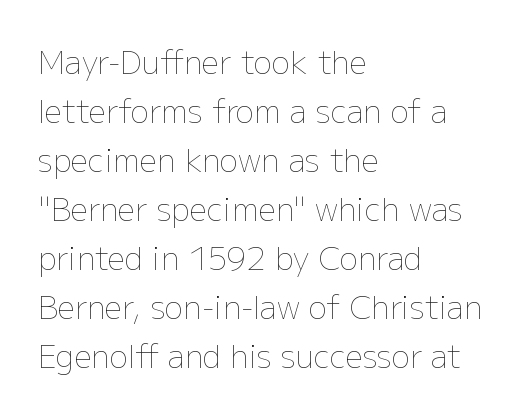
What's the leading like? Ordinary, nothing unusual. Every stem runs plumb, perpendicular to the baseline. Weight: regular or lighter. Character widths vary here, with narrow letters taking less room than wide ones. The tracking reads as untouched default to a designer's eye.
